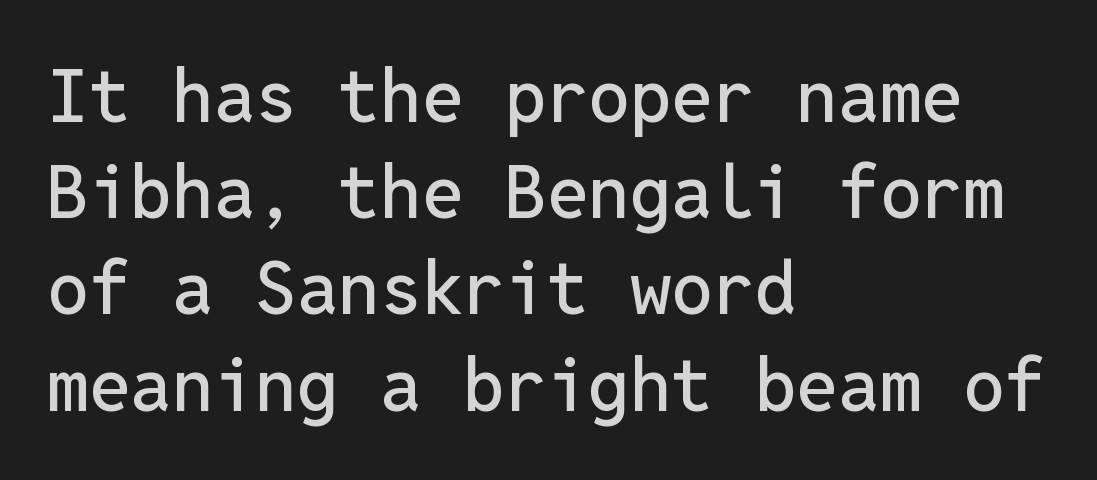
Q: Is the text italic (slanted)? A: No, it is upright.
Q: Is the typeface a serif or a sans-serif typeface? A: Sans-serif.
Q: Is the text underlined? A: No.
Q: How is the paragraph aligned? A: Left-aligned.
Q: Is the spacing between letters normal or unusually wide? A: Normal.
Q: Is the spacing between lines tight, normal or loose? A: Normal.
Q: Width (condensed, normal, or wide)? A: Normal.
Q: Stroke contrast? A: Low.
Q: x-height? A: Medium.
Q: Monospaced? A: Yes.
